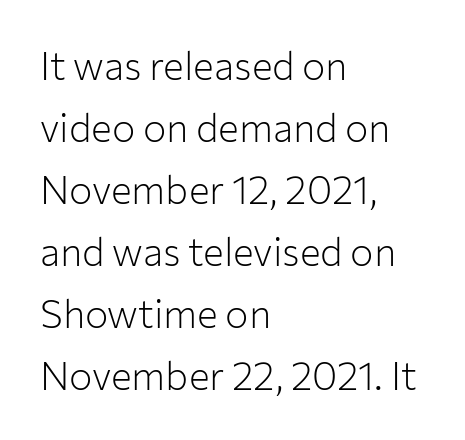
The image shows 39 px light sans-serif type, upright; set left-aligned, normal line spacing (1.59x), normal letter spacing, not underlined; low stroke contrast and a medium x-height.
